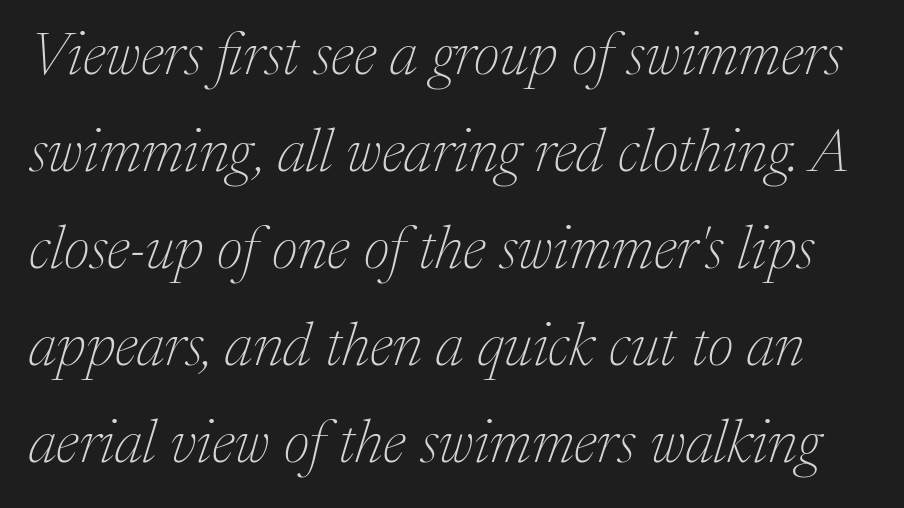
Does extra space separate the letters? No, they use regular spacing. This rendering employs a face with finishing strokes, i.e., a serif. Only glyphs here, with clear space below each row. Here the designer chose a conventional face with non-uniform glyph widths.
